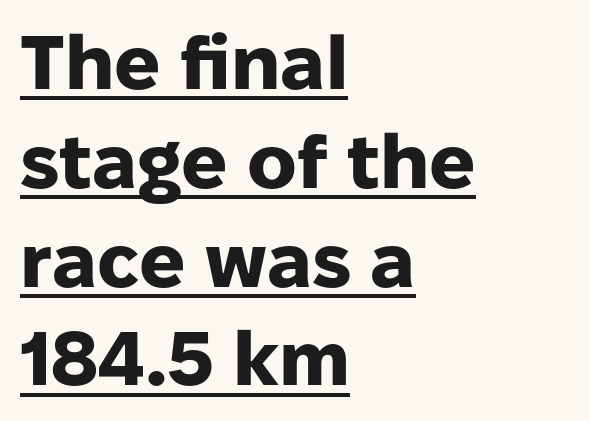
This sample carries an underscore along the baseline area. The passage shown has conventional tracking throughout. Plenty of ink on the page — the face is bold. Proportional: the letters do not fall into vertical columns.
